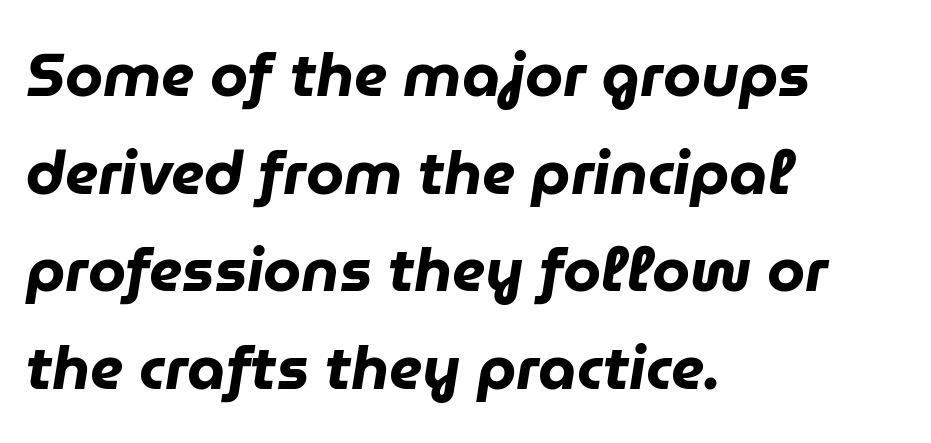
What stands out about the letter spacing? Nothing — it is the standard amount. The vertical gap from one line to the next is medium. Reading down the block, your eye returns to a fixed left position each line. Proportional: the letters do not fall into vertical columns.
